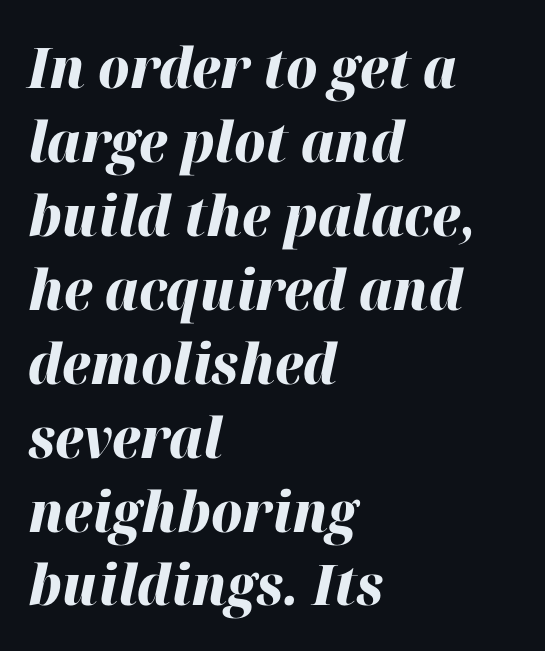
{"italic": "yes", "lean": "right", "slant_degrees": 12, "bold": "yes", "weight": "heavy", "width": "normal", "stroke_contrast": "high", "x_height": "medium", "monospaced": "no", "underline": "no", "align": "left", "line_spacing": "normal", "line_spacing_ratio": 1.32, "letter_spacing": "normal", "letter_spacing_em": 0.0, "glyph_px": 56}
